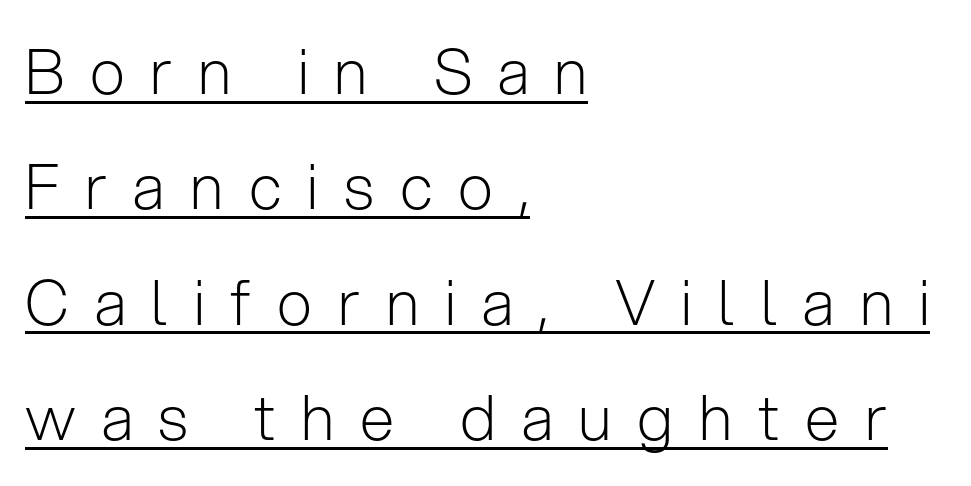
Q: Is the text bold? A: No.
Q: Is the text italic (slanted)? A: No, it is upright.
Q: Is the typeface a serif or a sans-serif typeface? A: Sans-serif.
Q: Is the text underlined? A: Yes.
Q: How is the paragraph aligned? A: Left-aligned.
Q: Is the spacing between letters normal or unusually wide? A: Unusually wide.
Q: Width (condensed, normal, or wide)? A: Normal.
Q: Stroke contrast? A: Low.
Q: x-height? A: Medium.
Q: Monospaced? A: No.
